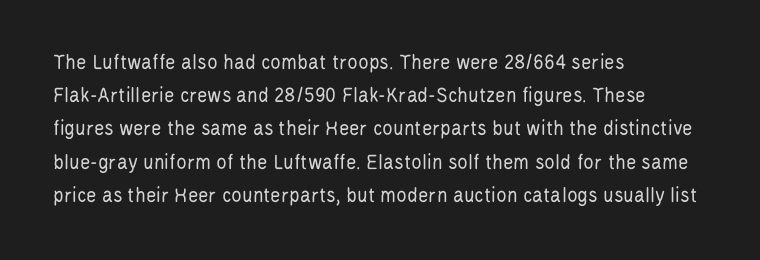
The image shows 22 px text type, upright; set left-aligned, normal line spacing (1.51x), normal letter spacing, not underlined.
